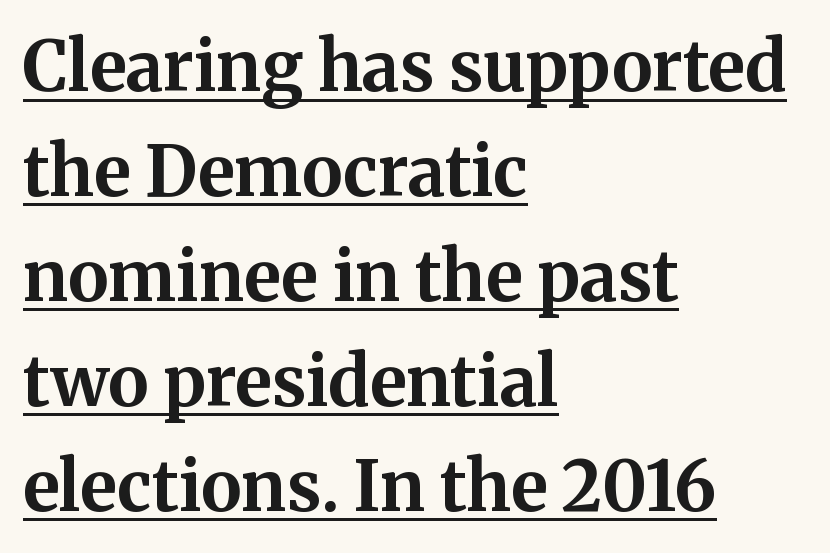
{"serif": "yes", "italic": "no", "bold": "yes", "weight": "bold", "width": "normal", "stroke_contrast": "medium", "x_height": "medium", "monospaced": "no", "underline": "yes", "align": "left", "line_spacing": "normal", "line_spacing_ratio": 1.52, "letter_spacing": "normal", "letter_spacing_em": 0.0, "glyph_px": 69}
